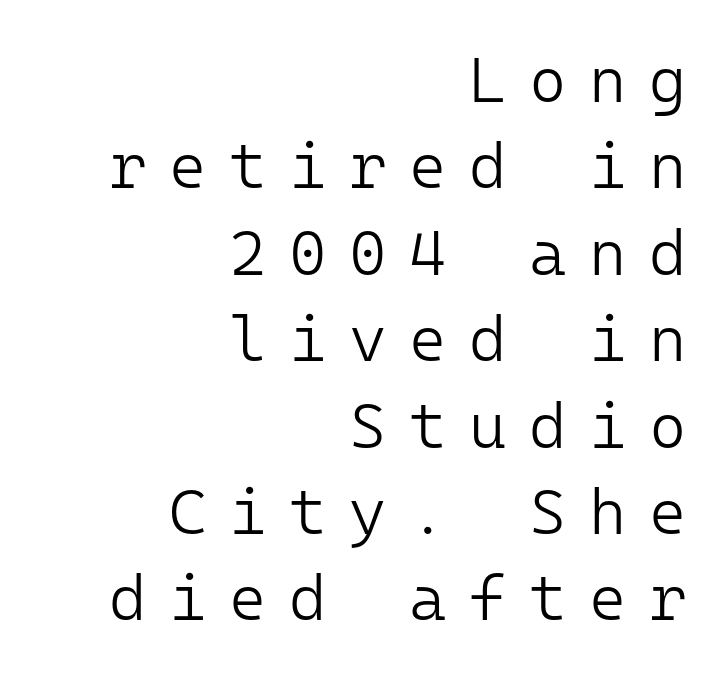
Q: Is the text bold? A: No.
Q: Is the text italic (slanted)? A: No, it is upright.
Q: Is the typeface a serif or a sans-serif typeface? A: Sans-serif.
Q: Is the text underlined? A: No.
Q: How is the paragraph aligned? A: Right-aligned.
Q: Is the spacing between letters normal or unusually wide? A: Unusually wide.
Q: Is the spacing between lines tight, normal or loose? A: Normal.
Q: Width (condensed, normal, or wide)? A: Normal.
Q: Stroke contrast? A: Low.
Q: x-height? A: Medium.
Q: Monospaced? A: Yes.
